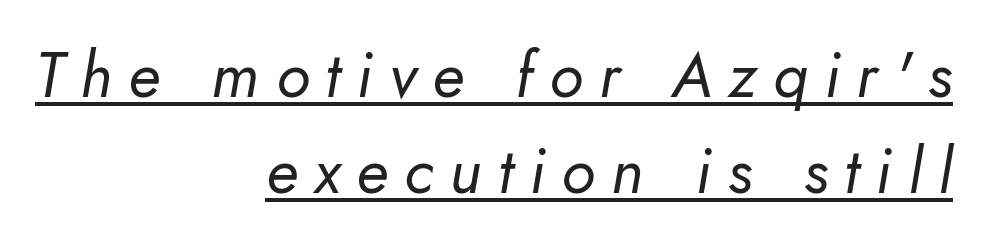
Q: Is the text bold? A: No.
Q: Is the text italic (slanted)? A: Yes, it leans right by about 10 degrees.
Q: Is the text underlined? A: Yes.
Q: How is the paragraph aligned? A: Right-aligned.
Q: Is the spacing between letters normal or unusually wide? A: Unusually wide.
Q: Is the spacing between lines tight, normal or loose? A: Normal.
Q: Width (condensed, normal, or wide)? A: Normal.
Q: Stroke contrast? A: Low.
Q: x-height? A: Small.
Q: Monospaced? A: No.
